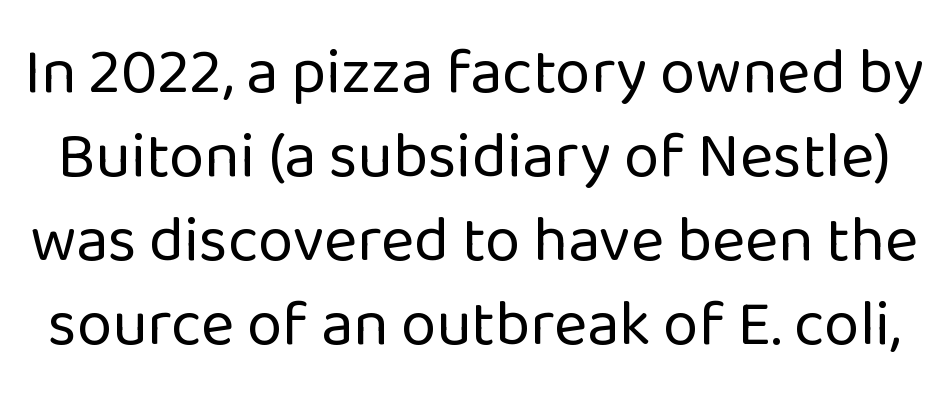
The image shows 64 px regular-weight sans-serif type, upright; set normal line spacing (1.31x), normal letter spacing, not underlined; low stroke contrast and a medium x-height.
